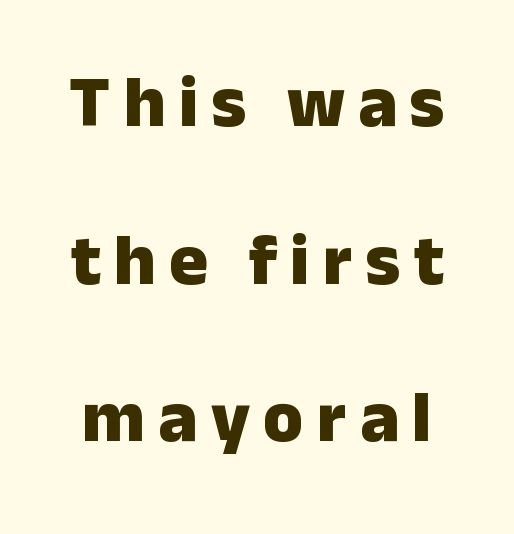
{"serif": "no", "italic": "no", "bold": "yes", "weight": "heavy", "width": "normal", "stroke_contrast": "low", "x_height": "medium", "monospaced": "no", "underline": "no", "line_spacing": "loose", "line_spacing_ratio": 2.16, "glyph_px": 73}
